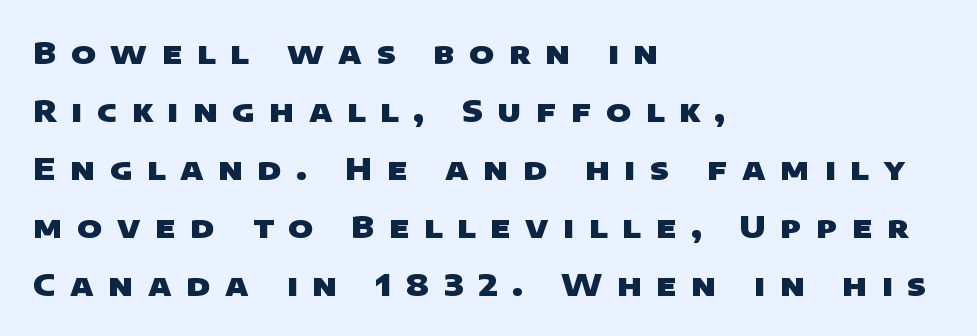
Q: Is the text bold? A: Yes.
Q: Is the typeface a serif or a sans-serif typeface? A: Sans-serif.
Q: Is the text underlined? A: No.
Q: How is the paragraph aligned? A: Left-aligned.
Q: Is the spacing between letters normal or unusually wide? A: Unusually wide.
Q: Is the spacing between lines tight, normal or loose? A: Loose.
Q: Width (condensed, normal, or wide)? A: Wide.
Q: Stroke contrast? A: Low.
Q: x-height? A: Large.
Q: Monospaced? A: No.
